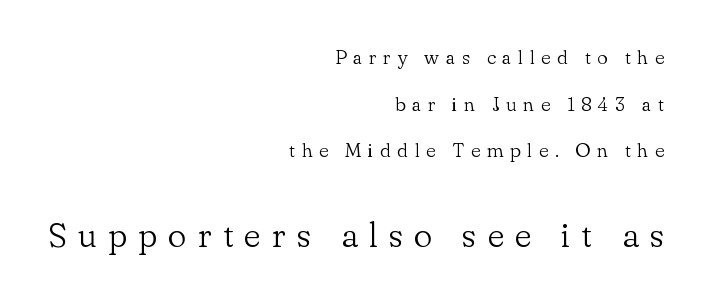
Look at the tracking — it's clearly loosened, letters drifting apart. Loosely led — the rows are spread out. Each letter's strokes conclude with small projecting serifs. All the whitespace from short lines collects on the left. Top chunk: small. Bottom chunk: large.
